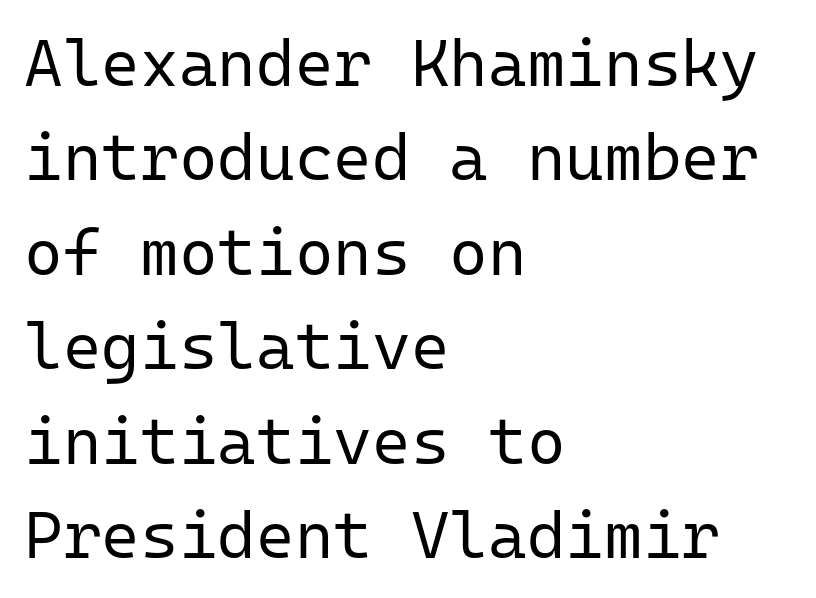
The type is set solid horizontally, with unmodified tracking. The text was rendered using a sans face with plain stroke endings. Monospaced: the letters line up in strict vertical columns. The weight tops out at a normal text grade. Is there much room between lines? A standard amount, neither cramped nor airy.
